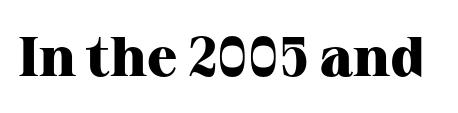
The image shows 56 px heavy serif type, upright; set normal letter spacing, not underlined; high stroke contrast and a medium x-height.
